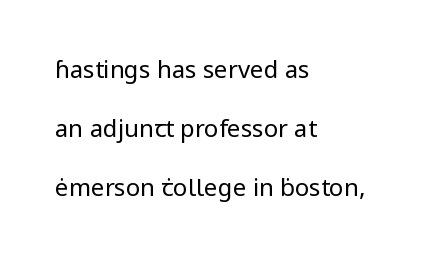
Q: Is the text bold? A: No.
Q: Is the text italic (slanted)? A: No, it is upright.
Q: Is the text underlined? A: No.
Q: How is the paragraph aligned? A: Left-aligned.
Q: Is the spacing between letters normal or unusually wide? A: Normal.
Q: Is the spacing between lines tight, normal or loose? A: Loose.
